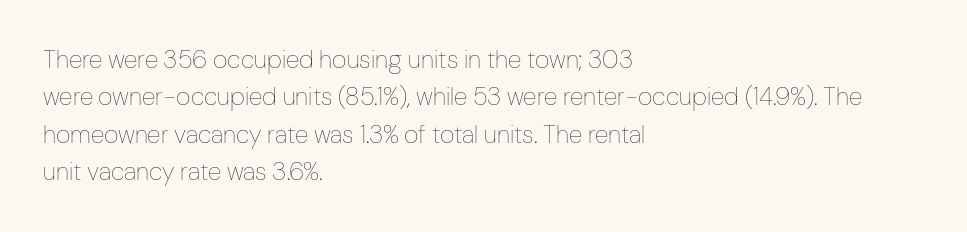
The image shows 25 px text type, upright; set left-aligned, normal line spacing (1.5x), normal letter spacing, not underlined.
